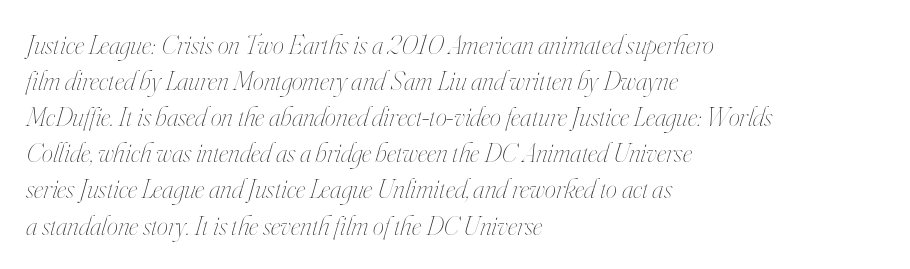
The image shows 28 px thin, condensed type, italic (leaning right); set left-aligned, normal line spacing (1.29x), normal letter spacing, not underlined; high stroke contrast and a small x-height.
